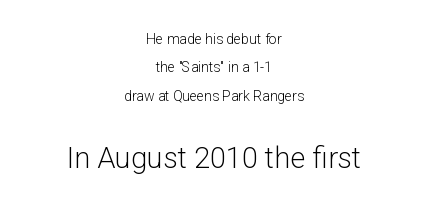
The image shows 29 px light sans-serif type, upright; set centered, loose line spacing (2.03x), normal letter spacing, not underlined; the second (bottom) block is 2.07x larger; low stroke contrast and a medium x-height.
